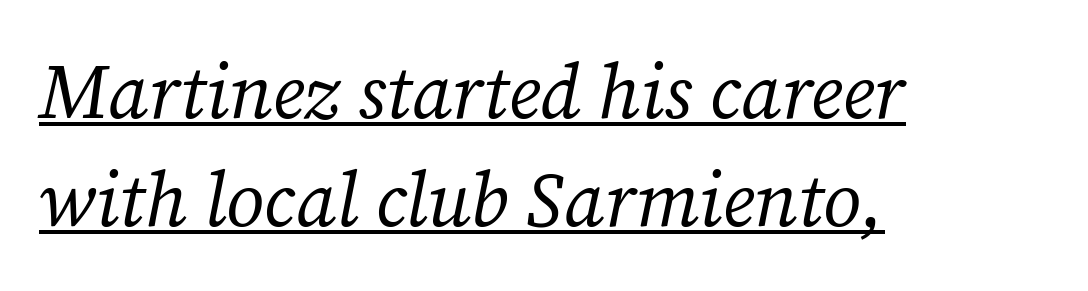
Q: Is the text bold? A: No.
Q: Is the text italic (slanted)? A: Yes, it leans right by about 12 degrees.
Q: Is the typeface a serif or a sans-serif typeface? A: Serif.
Q: Is the text underlined? A: Yes.
Q: How is the paragraph aligned? A: Left-aligned.
Q: Is the spacing between letters normal or unusually wide? A: Normal.
Q: Is the spacing between lines tight, normal or loose? A: Normal.
Q: Width (condensed, normal, or wide)? A: Normal.
Q: Stroke contrast? A: Medium.
Q: x-height? A: Medium.
Q: Monospaced? A: No.
